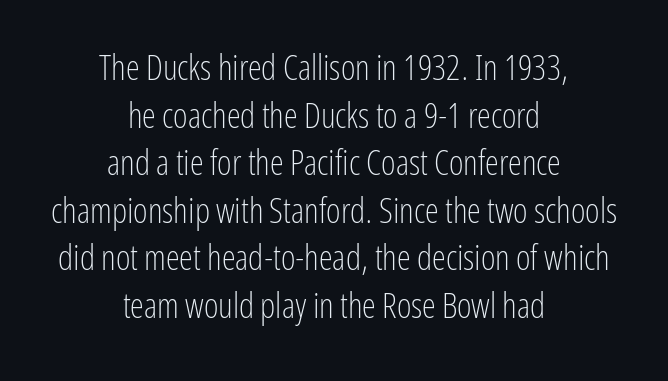
The image shows 35 px light, condensed sans-serif type, upright; set centered, normal line spacing (1.36x), normal letter spacing, not underlined; low stroke contrast and a medium x-height.
